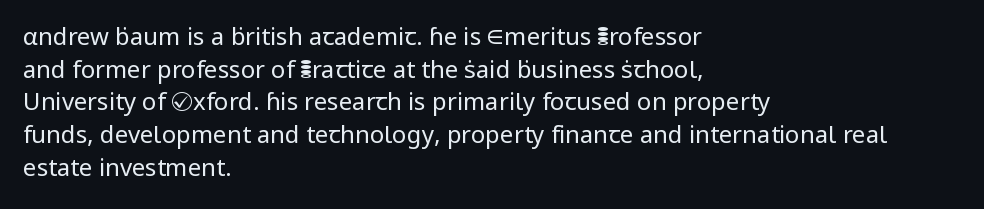
Q: Is the text bold? A: No.
Q: Is the text italic (slanted)? A: No, it is upright.
Q: Is the text underlined? A: No.
Q: How is the paragraph aligned? A: Left-aligned.
Q: Is the spacing between letters normal or unusually wide? A: Normal.
Q: Is the spacing between lines tight, normal or loose? A: Normal.
